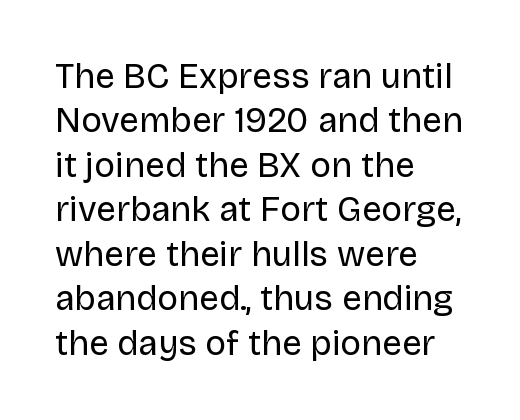
{"serif": "no", "italic": "no", "bold": "no", "weight": "regular", "width": "normal", "stroke_contrast": "low", "x_height": "large", "monospaced": "no", "underline": "no", "align": "left", "line_spacing": "normal", "line_spacing_ratio": 1.27, "letter_spacing": "normal", "letter_spacing_em": 0.0, "glyph_px": 35}
